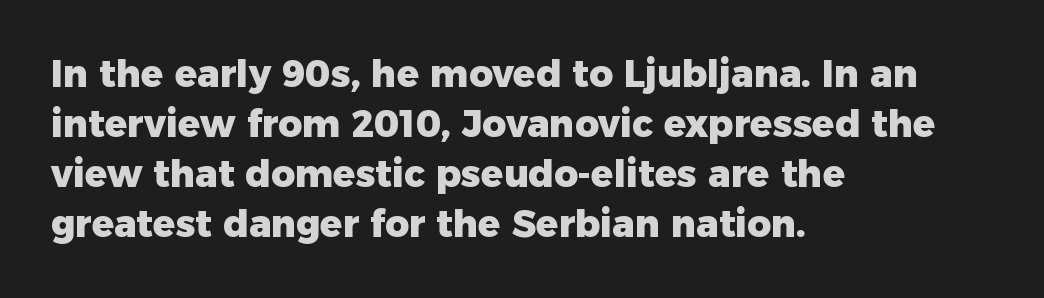
Is this a sans? Yes — the strokes have no serifs. Caption: bold face, heavy strokes. Characters follow at the spacing the type designer built in. Does the lettering tilt? It doesn't — this is upright. Glance below the letters and you will spot only blank space.
